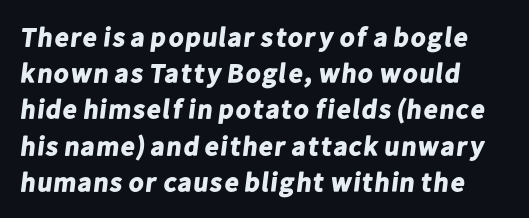
The image shows 27 px bold type; set left-aligned, normal line spacing (1.34x), normal letter spacing, not underlined.
